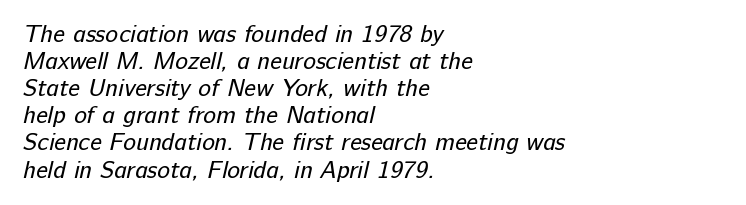
Type without underlining. The tracking reads as untouched default to a designer's eye. These lines stack with their left ends in a neat column. What's the leading like? Squeezed, with rows nearly overlapping.
